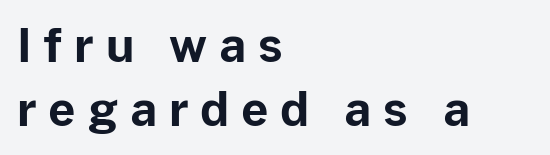
The image shows 47 px bold sans-serif type, upright; set left-aligned, normal line spacing (1.37x), unusually wide letter spacing (+0.25 em), not underlined; low stroke contrast and a medium x-height.
